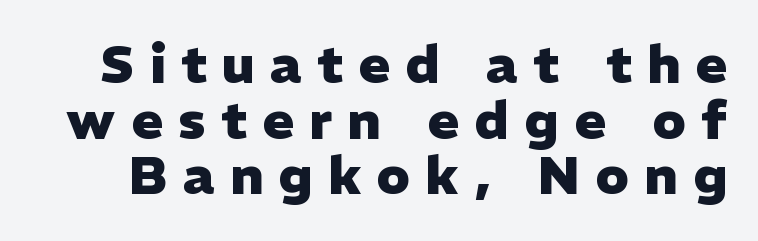
Q: Is the text bold? A: Yes.
Q: Is the text italic (slanted)? A: No, it is upright.
Q: Is the typeface a serif or a sans-serif typeface? A: Sans-serif.
Q: Is the text underlined? A: No.
Q: Is the spacing between letters normal or unusually wide? A: Unusually wide.
Q: Is the spacing between lines tight, normal or loose? A: Tight.
Q: Width (condensed, normal, or wide)? A: Normal.
Q: Stroke contrast? A: Low.
Q: x-height? A: Medium.
Q: Monospaced? A: No.
